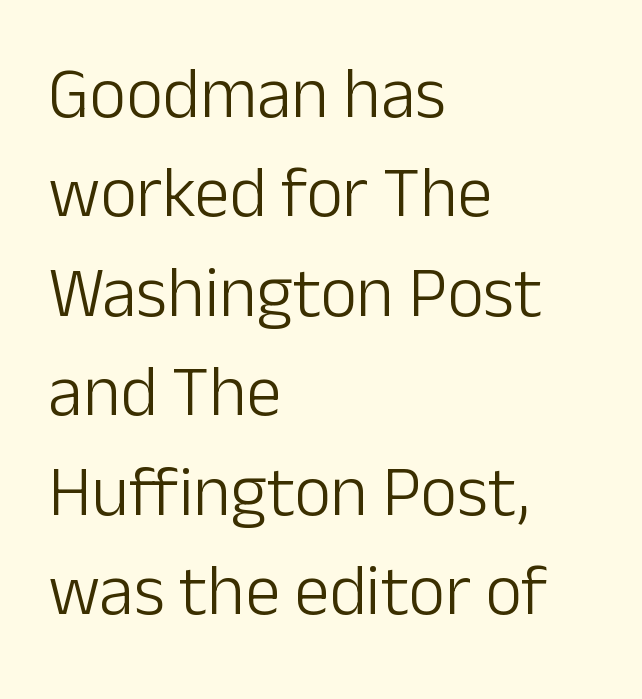
{"serif": "no", "italic": "no", "bold": "no", "weight": "light", "width": "normal", "stroke_contrast": "low", "x_height": "medium", "monospaced": "no", "underline": "no", "align": "left", "line_spacing": "normal", "line_spacing_ratio": 1.4, "letter_spacing": "normal", "letter_spacing_em": 0.0, "glyph_px": 71}
